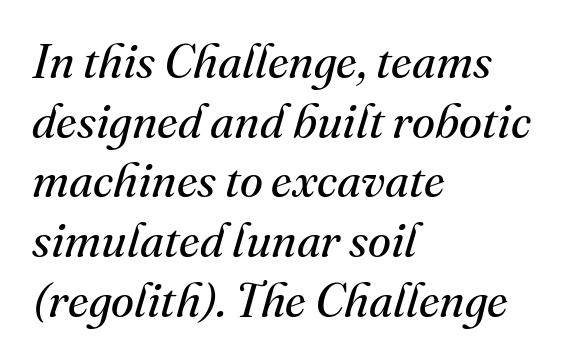
{"serif": "yes", "italic": "yes", "lean": "right", "slant_degrees": 16, "bold": "no", "weight": "regular", "width": "normal", "stroke_contrast": "medium", "x_height": "small", "monospaced": "no", "underline": "no", "align": "left", "line_spacing": "normal", "line_spacing_ratio": 1.27, "letter_spacing": "normal", "letter_spacing_em": 0.0, "glyph_px": 47}
